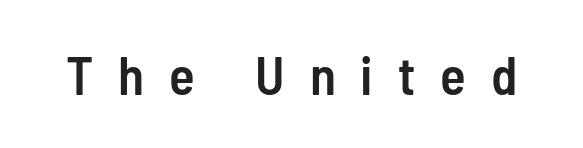
{"serif": "no", "italic": "no", "bold": "semi", "weight": "semibold", "width": "condensed", "stroke_contrast": "low", "x_height": "medium", "monospaced": "no", "underline": "no", "letter_spacing": "wide", "letter_spacing_em": 0.47, "glyph_px": 53}
